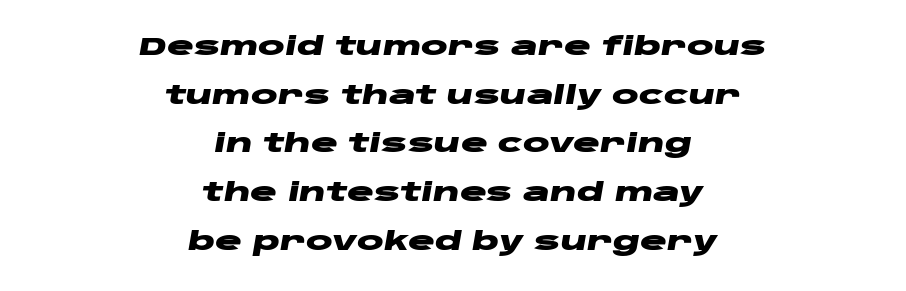
Q: Is the text bold? A: Yes.
Q: Is the text italic (slanted)? A: Yes, it leans right by about 10 degrees.
Q: Is the text underlined? A: No.
Q: How is the paragraph aligned? A: Centered.
Q: Is the spacing between letters normal or unusually wide? A: Normal.
Q: Is the spacing between lines tight, normal or loose? A: Loose.
